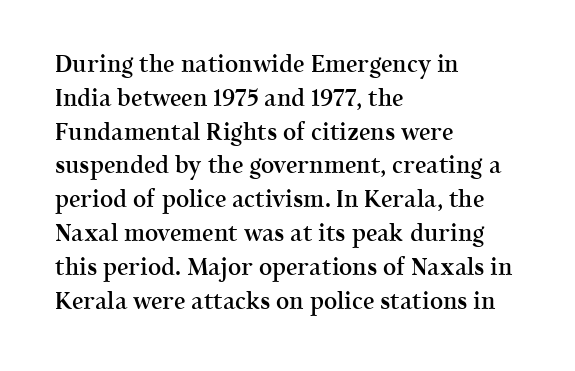
Upright lettering throughout. Reading down the block, your eye returns to a fixed left position each line. Strokes here are thickened, but only to semibold level. Evenly set lines give the paragraph a standard silhouette. Standard letterfit; no display-style spreading of the glyphs. Clear beneath every line of the passage.
